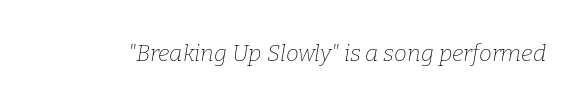
Q: Is the text bold? A: No.
Q: Is the text italic (slanted)? A: Yes, it leans right by about 9 degrees.
Q: Is the text underlined? A: No.
Q: Is the spacing between letters normal or unusually wide? A: Normal.
